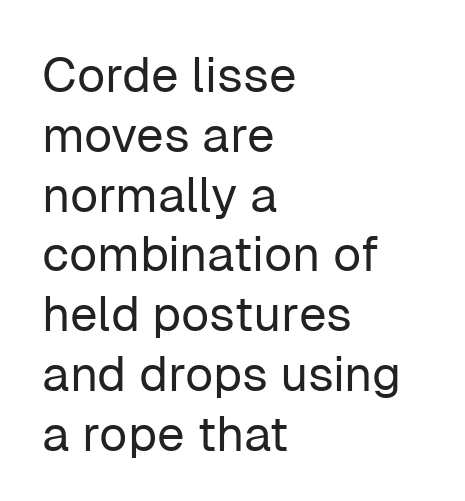
The image shows 49 px regular-weight sans-serif type, upright; set left-aligned, line spacing 1.22x, normal letter spacing, not underlined; low stroke contrast and a medium x-height.
